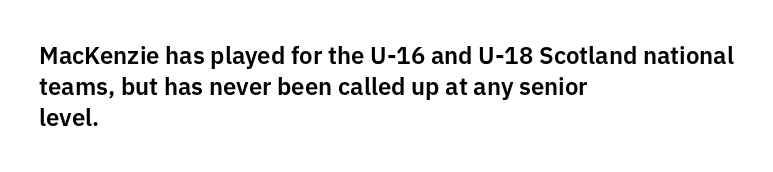
The rag falls on the right side of this text block. How would I describe the line gaps? Plain and ordinary. Ordinary non-slanted type is in use. The gaps between neighbouring characters are ordinary and unremarkable.
